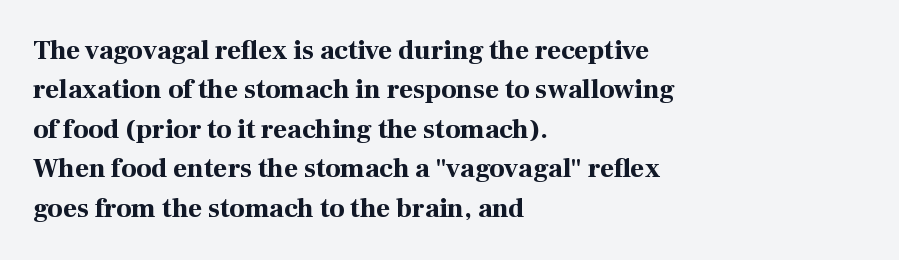
The image shows 27 px bold type, upright; set left-aligned, normal line spacing (1.46x), normal letter spacing, not underlined.
